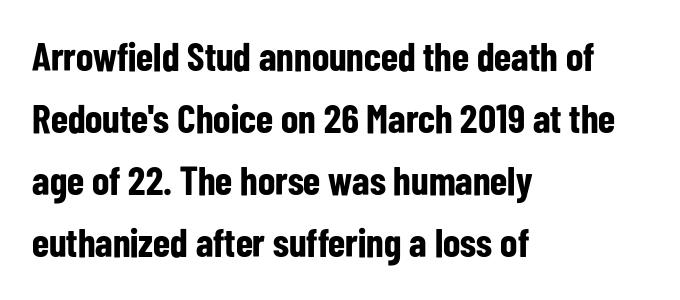
Q: Is the text bold? A: Yes.
Q: Is the text italic (slanted)? A: No, it is upright.
Q: Is the typeface a serif or a sans-serif typeface? A: Sans-serif.
Q: Is the text underlined? A: No.
Q: How is the paragraph aligned? A: Left-aligned.
Q: Is the spacing between letters normal or unusually wide? A: Normal.
Q: Is the spacing between lines tight, normal or loose? A: Normal.
Q: Width (condensed, normal, or wide)? A: Condensed.
Q: Stroke contrast? A: Low.
Q: x-height? A: Medium.
Q: Monospaced? A: No.
